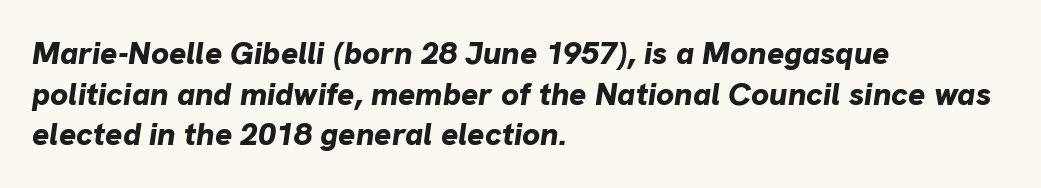
{"italic": "yes", "lean": "right", "slant_degrees": 8, "bold": "yes", "weight": "bold", "width": "normal", "stroke_contrast": "low", "x_height": "medium", "monospaced": "no", "underline": "no", "align": "left", "line_spacing": "normal", "line_spacing_ratio": 1.27, "letter_spacing": "normal", "letter_spacing_em": 0.0, "glyph_px": 32}
